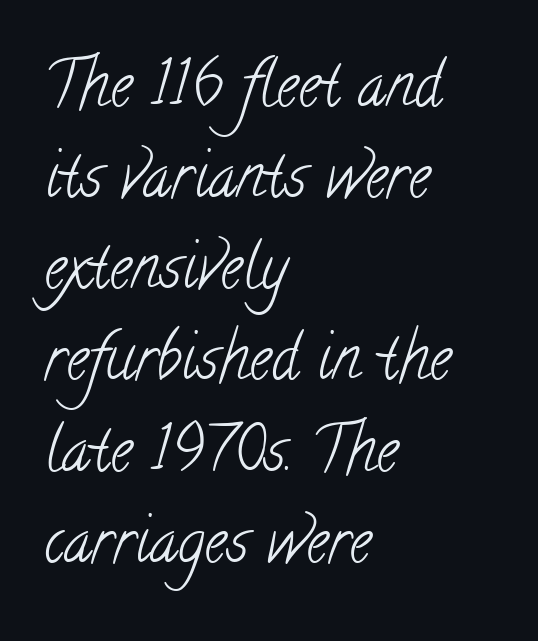
The image shows 62 px light, condensed type; set left-aligned, normal line spacing (1.47x), normal letter spacing, not underlined; low stroke contrast and a small x-height.
